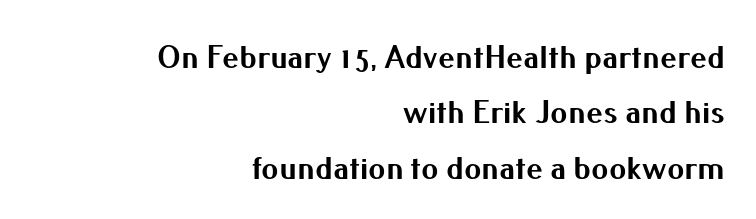
The image shows 34 px bold sans-serif type, upright; set right-aligned, normal line spacing (1.63x), normal letter spacing, not underlined; medium stroke contrast and a small x-height.
